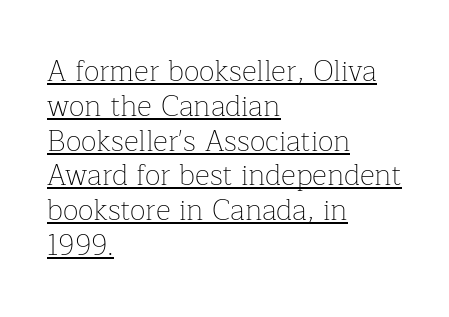
{"serif": "yes", "italic": "no", "bold": "no", "weight": "thin", "width": "normal", "stroke_contrast": "low", "x_height": "medium", "monospaced": "no", "underline": "yes", "align": "left", "line_spacing_ratio": 1.2, "letter_spacing": "normal", "letter_spacing_em": 0.0, "glyph_px": 29}
